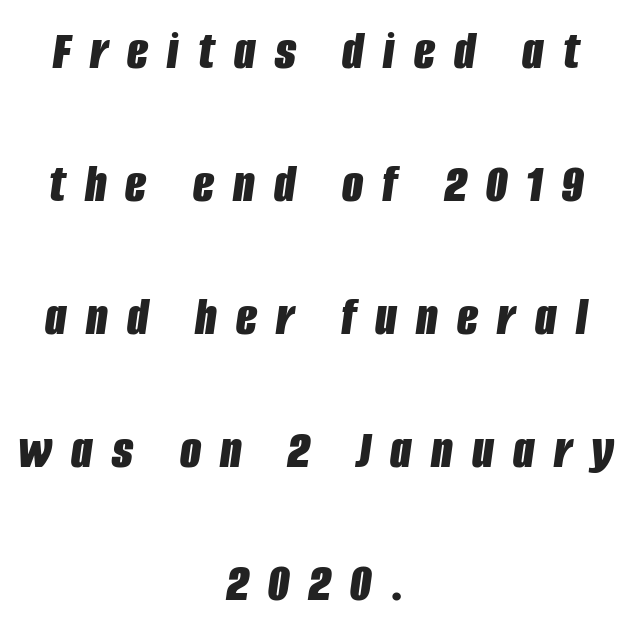
{"italic": "yes", "lean": "right", "slant_degrees": 8, "bold": "yes", "weight": "bold", "width": "condensed", "stroke_contrast": "low", "x_height": "large", "monospaced": "no", "underline": "no", "align": "center", "line_spacing": "loose", "line_spacing_ratio": 2.42, "letter_spacing": "wide", "letter_spacing_em": 0.35, "glyph_px": 55}
